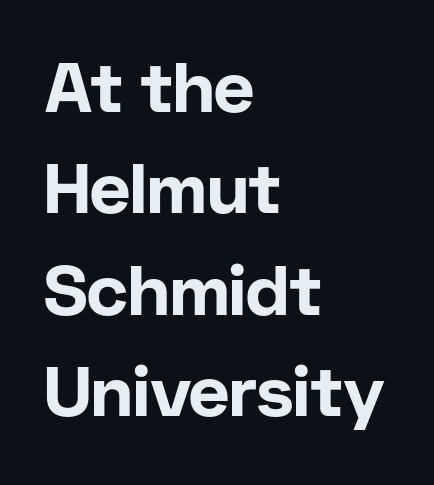
{"serif": "no", "italic": "no", "bold": "yes", "weight": "bold", "width": "normal", "stroke_contrast": "low", "x_height": "medium", "monospaced": "no", "underline": "no", "align": "left", "line_spacing": "normal", "line_spacing_ratio": 1.45, "letter_spacing": "normal", "letter_spacing_em": 0.0, "glyph_px": 70}
